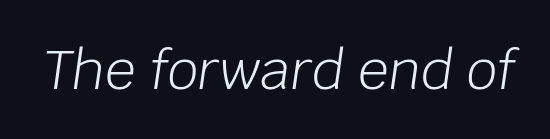
{"italic": "yes", "lean": "right", "slant_degrees": 8, "bold": "no", "weight": "light", "width": "normal", "stroke_contrast": "low", "x_height": "large", "monospaced": "no", "underline": "no", "letter_spacing": "normal", "letter_spacing_em": 0.0, "glyph_px": 54}
